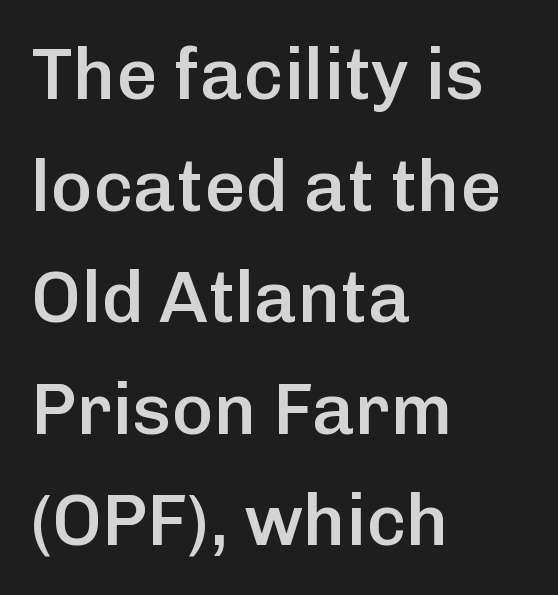
{"serif": "no", "italic": "no", "bold": "semi", "weight": "semibold", "width": "normal", "stroke_contrast": "low", "x_height": "medium", "monospaced": "no", "underline": "no", "align": "left", "line_spacing": "normal", "line_spacing_ratio": 1.55, "letter_spacing": "normal", "letter_spacing_em": 0.0, "glyph_px": 72}
